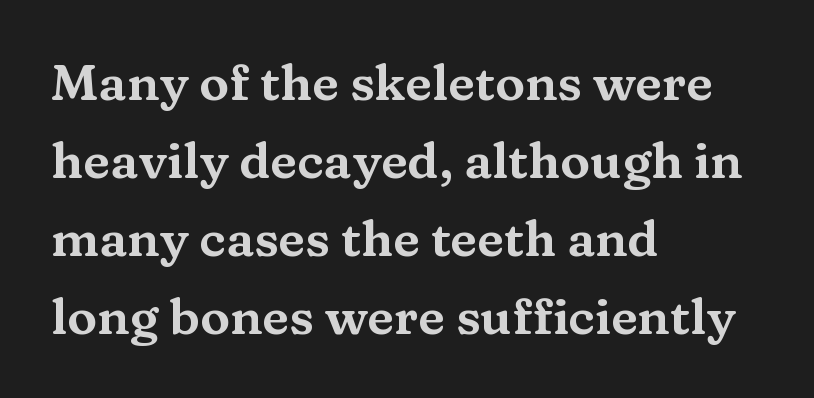
The lines are quadded left. This sample has the flowing, uneven cadence of proportional lettering. Nope, not italic — everything's standing straight. Tracking here is standard; glyphs follow each other at the usual distance. Letterform terminals end in serifs throughout the passage.
